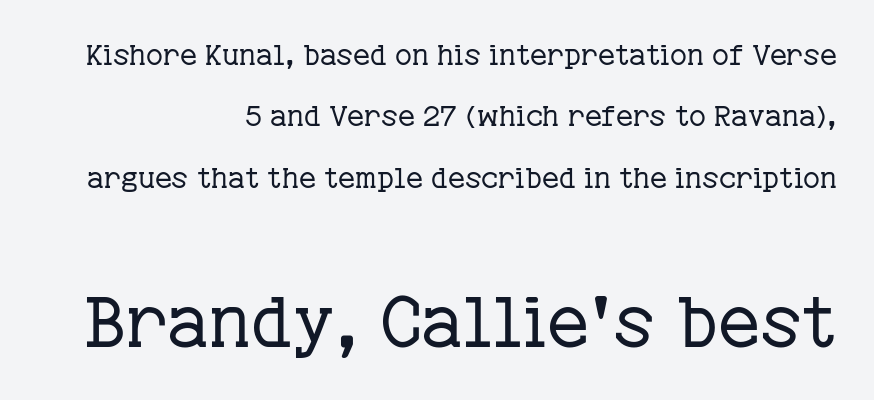
Q: Is the text bold? A: No.
Q: Is the text italic (slanted)? A: No, it is upright.
Q: Is the typeface a serif or a sans-serif typeface? A: Serif.
Q: Is the text underlined? A: No.
Q: How is the paragraph aligned? A: Right-aligned.
Q: Is the spacing between letters normal or unusually wide? A: Normal.
Q: Is the spacing between lines tight, normal or loose? A: Loose.
Q: Which block of text is set in a larger size, the first (top) or the second (bottom)? A: The second (bottom) one.
Q: Width (condensed, normal, or wide)? A: Normal.
Q: Stroke contrast? A: Low.
Q: x-height? A: Medium.
Q: Monospaced? A: No.
